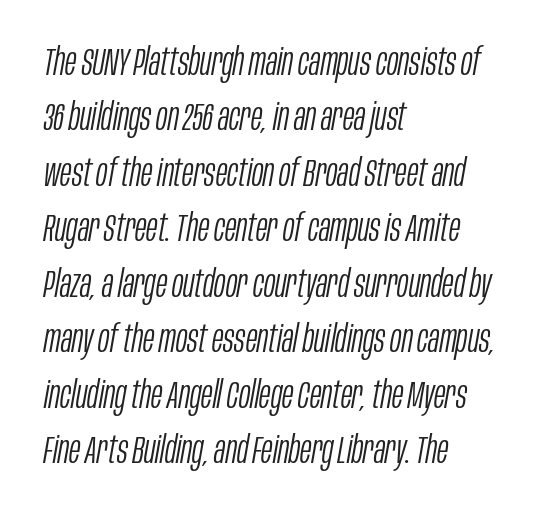
{"italic": "yes", "lean": "right", "slant_degrees": 10, "bold": "no", "weight": "light", "width": "condensed", "stroke_contrast": "low", "x_height": "large", "monospaced": "no", "underline": "no", "align": "left", "line_spacing": "normal", "line_spacing_ratio": 1.46, "letter_spacing": "normal", "letter_spacing_em": 0.0, "glyph_px": 38}
